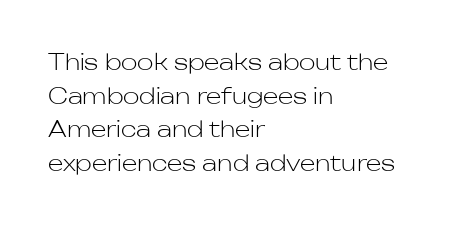
{"italic": "no", "bold": "no", "underline": "no", "align": "left", "line_spacing": "normal", "line_spacing_ratio": 1.53, "letter_spacing": "normal", "letter_spacing_em": 0.0, "glyph_px": 22}
